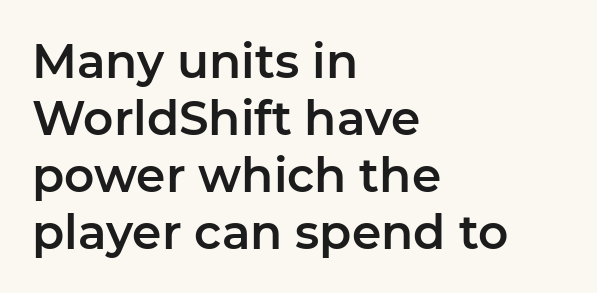
Type without underlining. Tracking value appears to be zero — textbook default spacing. The face used here is proportionally spaced, like ordinary book or web type. This sample uses an upright cut, with every glyph sitting square on the baseline.
